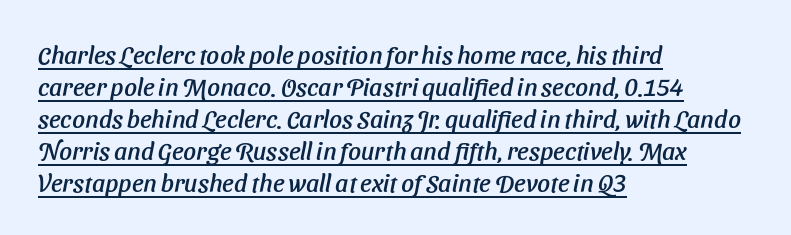
{"italic": "yes", "lean": "right", "slant_degrees": 11, "underline": "yes", "align": "left", "line_spacing": "normal", "line_spacing_ratio": 1.28, "letter_spacing": "normal", "letter_spacing_em": 0.0, "glyph_px": 25}
